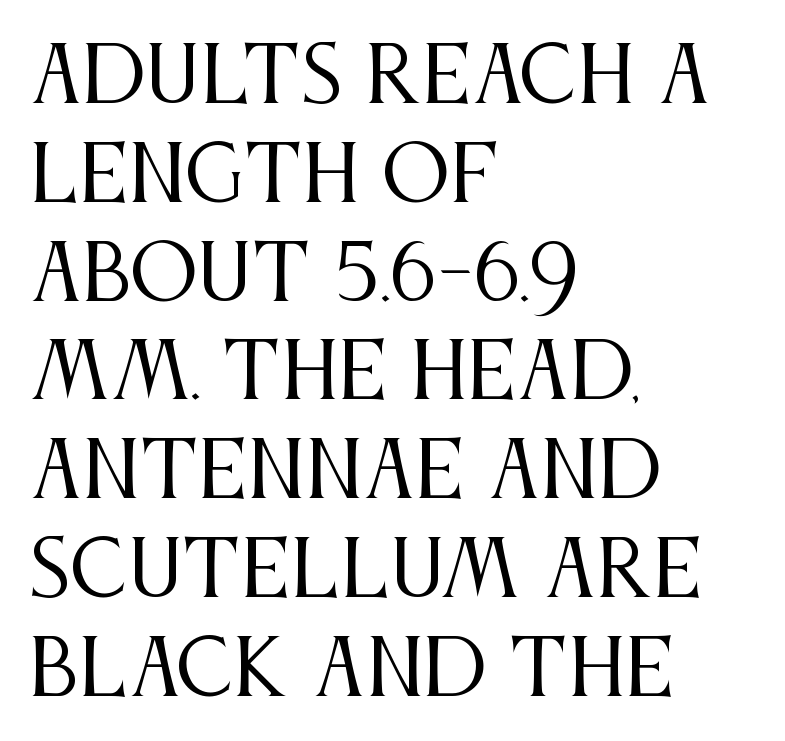
Clear beneath every line of the passage. A typesetter would call this proportional, since set widths differ per character. Look at the bottom of the vertical strokes: they flare into serifs here. Stroke mass is kept to a normal reading level or below. Inter-character spacing is left at the font's built-in metrics. Visually the block forms a straight wall on the left and a jagged coastline on the right.
